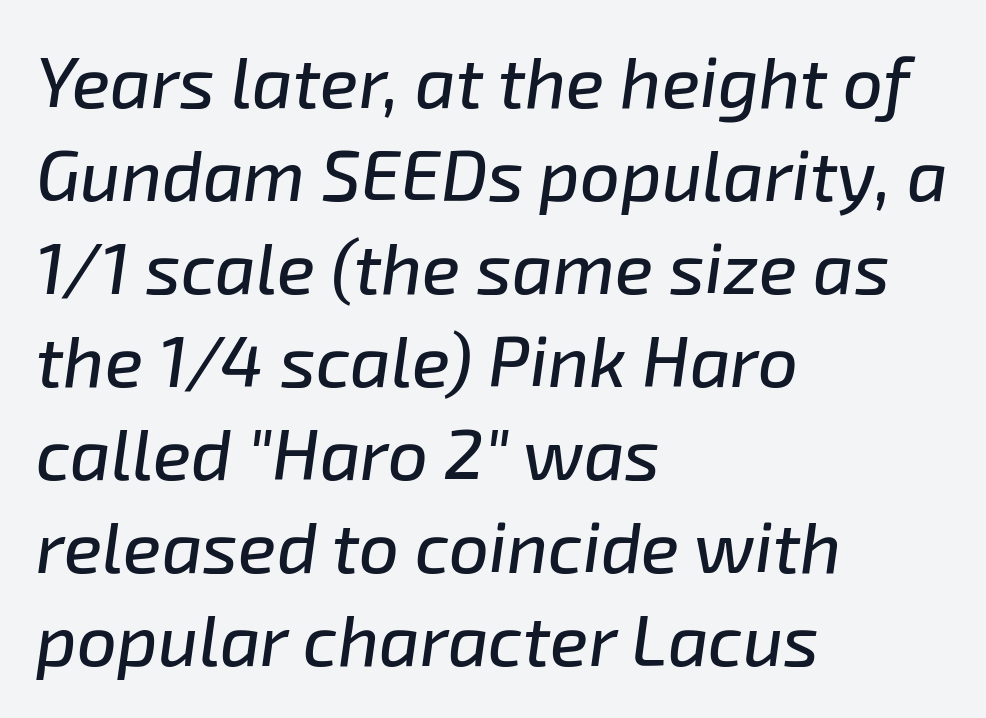
The image shows 71 px text type, italic (leaning right); set left-aligned, normal line spacing (1.31x), normal letter spacing, not underlined; low stroke contrast and a medium x-height.
